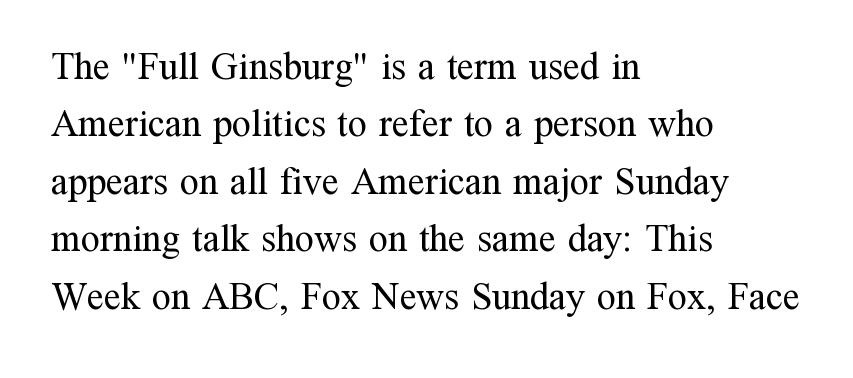
Q: Is the text bold? A: No.
Q: Is the text italic (slanted)? A: No, it is upright.
Q: Is the typeface a serif or a sans-serif typeface? A: Serif.
Q: Is the text underlined? A: No.
Q: How is the paragraph aligned? A: Left-aligned.
Q: Is the spacing between letters normal or unusually wide? A: Normal.
Q: Is the spacing between lines tight, normal or loose? A: Normal.
Q: Width (condensed, normal, or wide)? A: Normal.
Q: Stroke contrast? A: Medium.
Q: x-height? A: Medium.
Q: Monospaced? A: No.
